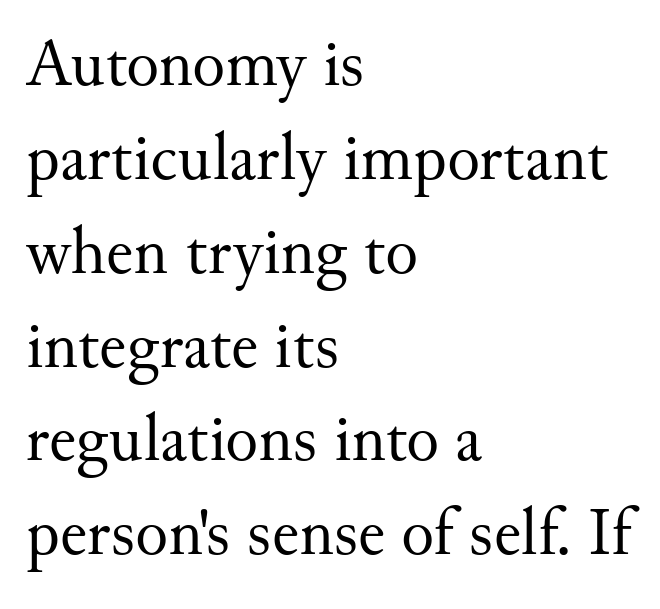
The image shows 68 px regular-weight serif type, upright; set left-aligned, normal line spacing (1.38x), normal letter spacing, not underlined; medium stroke contrast and a small x-height.
